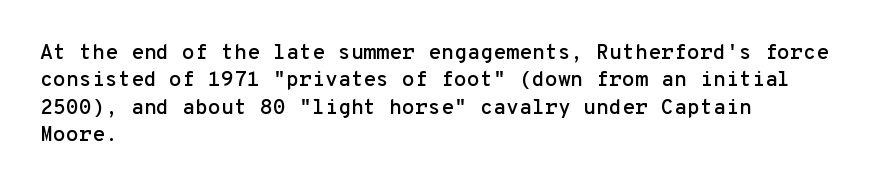
Q: Is the text italic (slanted)? A: No, it is upright.
Q: Is the text underlined? A: No.
Q: How is the paragraph aligned? A: Left-aligned.
Q: Is the spacing between letters normal or unusually wide? A: Normal.
Q: Is the spacing between lines tight, normal or loose? A: Normal.
